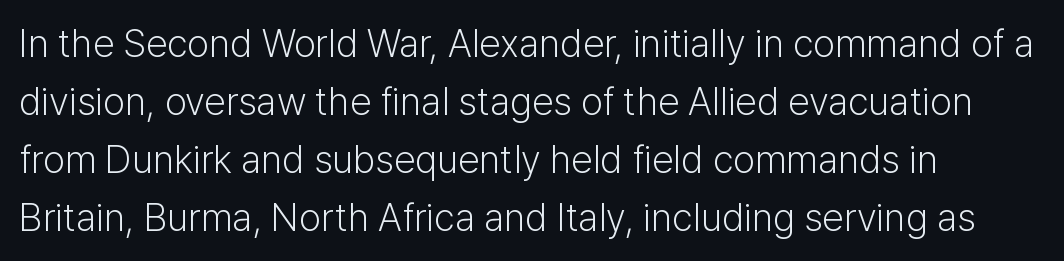
{"serif": "no", "italic": "no", "bold": "no", "weight": "light", "width": "normal", "stroke_contrast": "low", "x_height": "medium", "monospaced": "no", "underline": "no", "align": "left", "line_spacing": "normal", "line_spacing_ratio": 1.49, "letter_spacing": "normal", "letter_spacing_em": 0.0, "glyph_px": 39}
